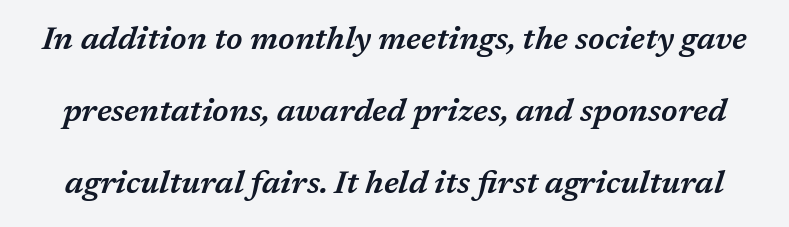
The image shows 32 px semibold type, italic (leaning right); set loose line spacing (2.25x), normal letter spacing, not underlined; medium stroke contrast and a medium x-height.
